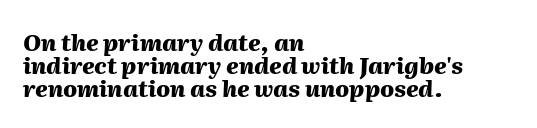
Q: Is the text bold? A: Yes.
Q: Is the text italic (slanted)? A: Yes, it leans right by about 2 degrees.
Q: Is the text underlined? A: No.
Q: How is the paragraph aligned? A: Left-aligned.
Q: Is the spacing between letters normal or unusually wide? A: Normal.
Q: Is the spacing between lines tight, normal or loose? A: Tight.
